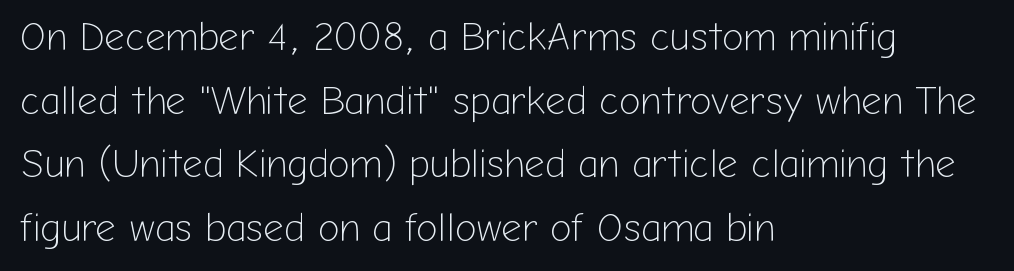
{"serif": "no", "italic": "no", "bold": "no", "weight": "light", "width": "normal", "stroke_contrast": "low", "x_height": "medium", "monospaced": "no", "underline": "no", "align": "left", "line_spacing": "normal", "line_spacing_ratio": 1.59, "letter_spacing": "normal", "letter_spacing_em": 0.0, "glyph_px": 40}
